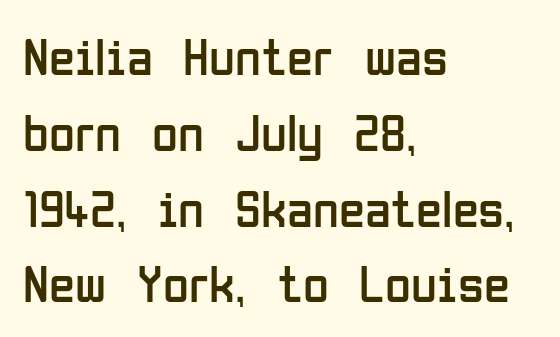
These lines stack with their left ends in a neat column. No chunkiness to these letters — they're not bold. What's the leading like? Ordinary, nothing unusual. These lines are rendered in a variable-pitch font.
